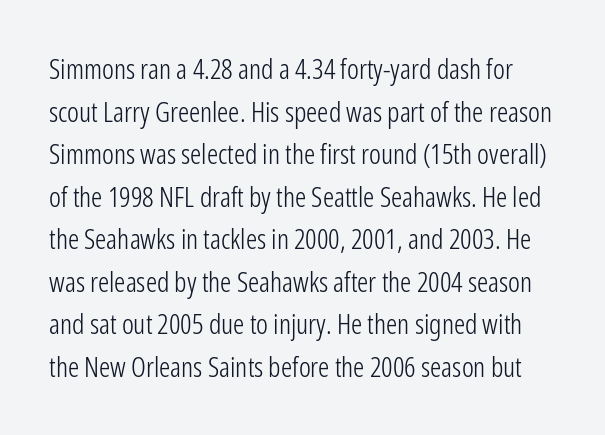
Q: Is the text bold? A: No.
Q: Is the text italic (slanted)? A: No, it is upright.
Q: Is the typeface a serif or a sans-serif typeface? A: Sans-serif.
Q: Is the text underlined? A: No.
Q: Is the spacing between letters normal or unusually wide? A: Normal.
Q: Is the spacing between lines tight, normal or loose? A: Normal.
Q: Width (condensed, normal, or wide)? A: Condensed.
Q: Stroke contrast? A: Low.
Q: x-height? A: Medium.
Q: Monospaced? A: No.
